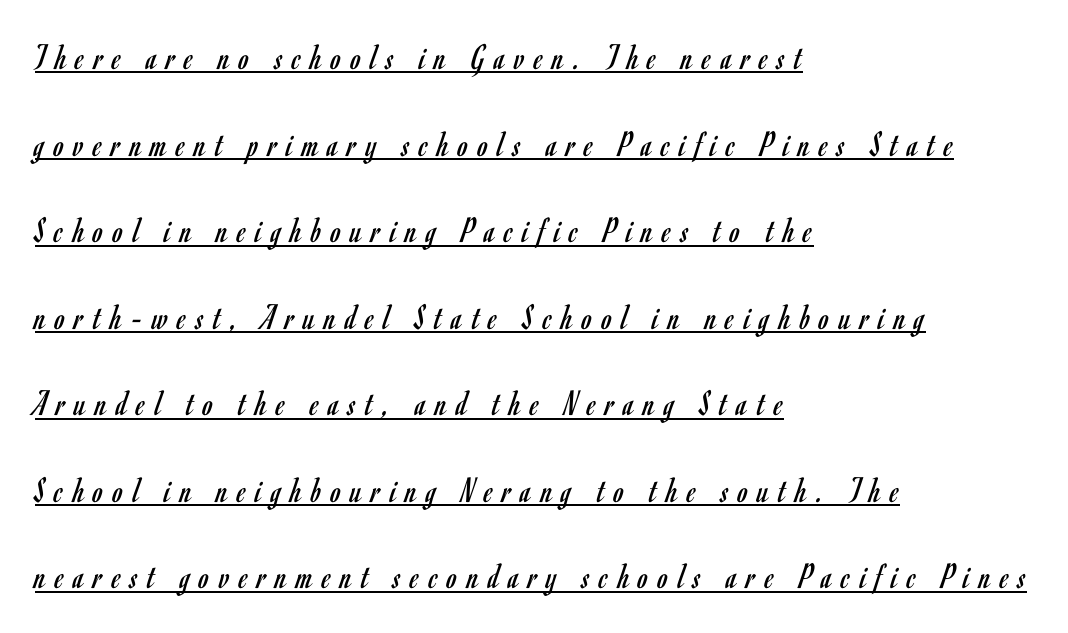
Does a line run under the words? Yes, clearly. Nothing heavy about these letters — not bold at all. Caption: expanded tracking, letters set apart. I'd call this a sans setting — the letters go barefoot. Line starts are locked; line ends wander. Varying glyph widths throughout — classic text-font behaviour.
